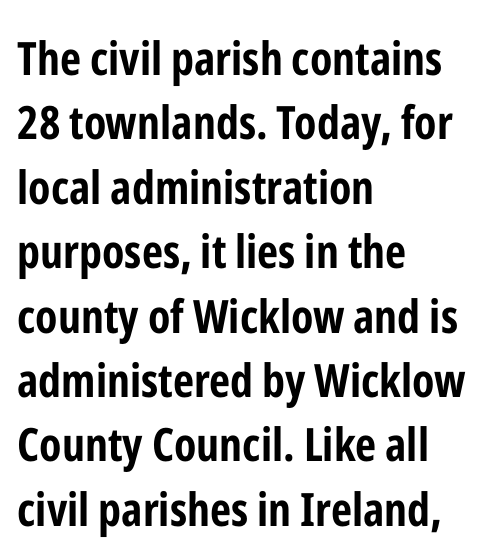
{"serif": "no", "italic": "no", "bold": "yes", "weight": "bold", "width": "condensed", "stroke_contrast": "low", "x_height": "medium", "monospaced": "no", "underline": "no", "align": "left", "line_spacing": "normal", "line_spacing_ratio": 1.4, "letter_spacing": "normal", "letter_spacing_em": 0.0, "glyph_px": 46}
